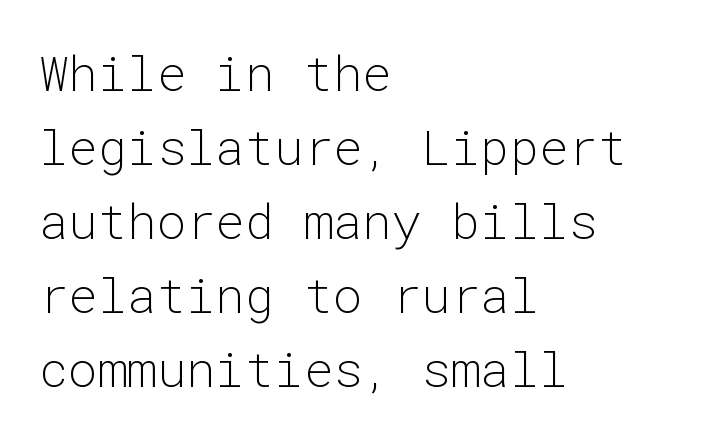
Q: Is the text bold? A: No.
Q: Is the text italic (slanted)? A: No, it is upright.
Q: Is the typeface a serif or a sans-serif typeface? A: Sans-serif.
Q: Is the text underlined? A: No.
Q: How is the paragraph aligned? A: Left-aligned.
Q: Is the spacing between letters normal or unusually wide? A: Normal.
Q: Is the spacing between lines tight, normal or loose? A: Normal.
Q: Width (condensed, normal, or wide)? A: Normal.
Q: Stroke contrast? A: Low.
Q: x-height? A: Medium.
Q: Monospaced? A: Yes.
